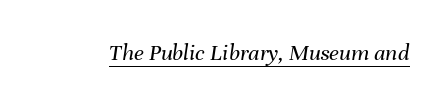
These lines keep a tight, regular rhythm from letter to letter. Every character sits at an angle, as italics do. What decoration does the sample have? An underline. No heavy texture on the line: the type isn't bold.
